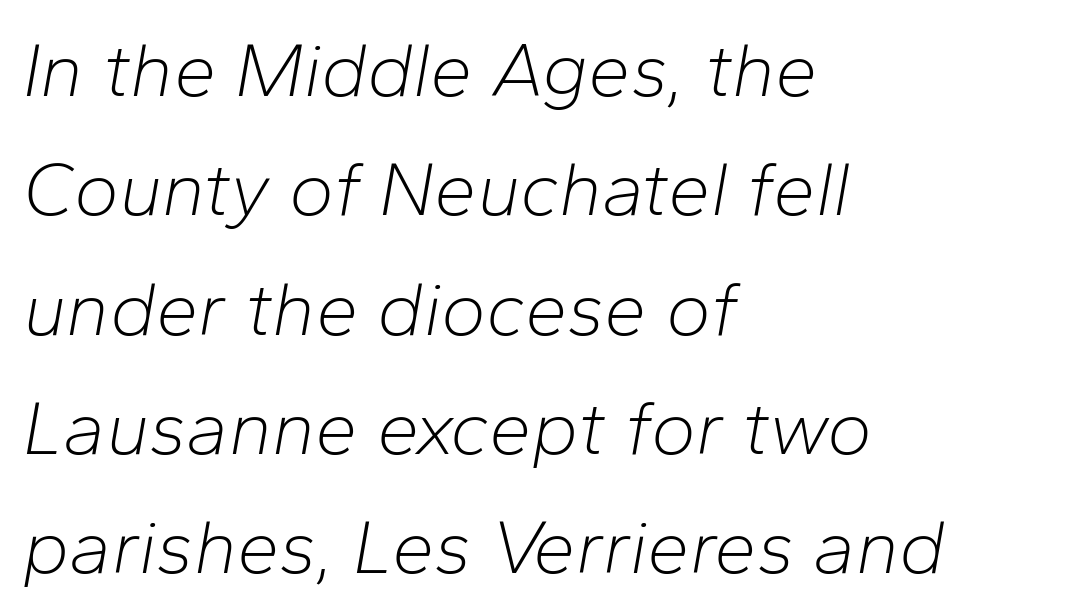
{"italic": "yes", "lean": "right", "slant_degrees": 10, "bold": "no", "weight": "light", "width": "normal", "stroke_contrast": "low", "x_height": "medium", "monospaced": "no", "underline": "no", "align": "left", "line_spacing": "normal", "line_spacing_ratio": 1.57, "letter_spacing": "normal", "letter_spacing_em": 0.0, "glyph_px": 76}
